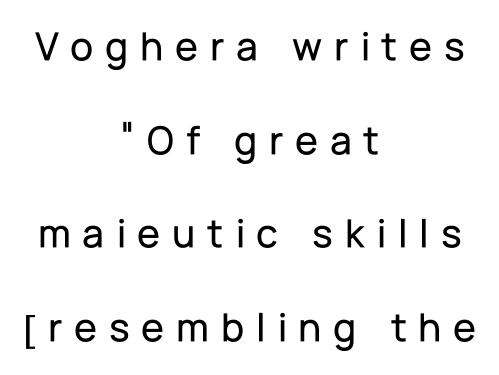
Q: Is the text italic (slanted)? A: No, it is upright.
Q: Is the typeface a serif or a sans-serif typeface? A: Sans-serif.
Q: Is the text underlined? A: No.
Q: How is the paragraph aligned? A: Centered.
Q: Is the spacing between letters normal or unusually wide? A: Unusually wide.
Q: Is the spacing between lines tight, normal or loose? A: Loose.
Q: Width (condensed, normal, or wide)? A: Normal.
Q: Stroke contrast? A: Low.
Q: x-height? A: Medium.
Q: Monospaced? A: No.
